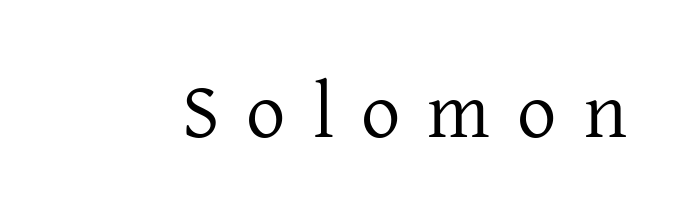
Old-style or modern, the face here clearly has serifs. The string is rendered with underlining switched off. Think of a printed novel: that variable character pitch is what you see here. The letterforms stand isolated, each surrounded by extra space.
